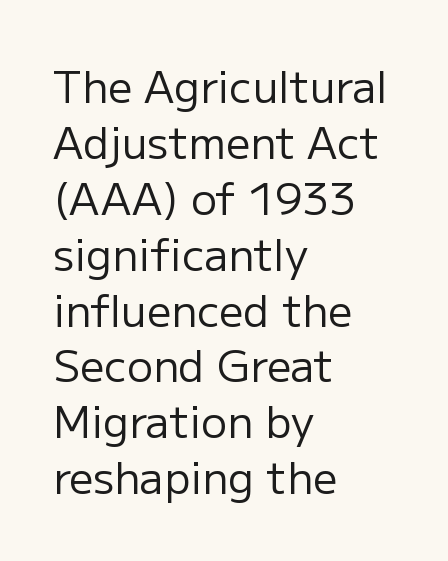
The words here are not underlined. A typesetter would mark this as roman, not italic. The letters sit at their default tracking, neither squeezed nor spread. Typeset ragged right — the left edge is the straight one. The letters advance in unequal steps, a hallmark of proportional type. Font category for this specimen: sans-serif.
